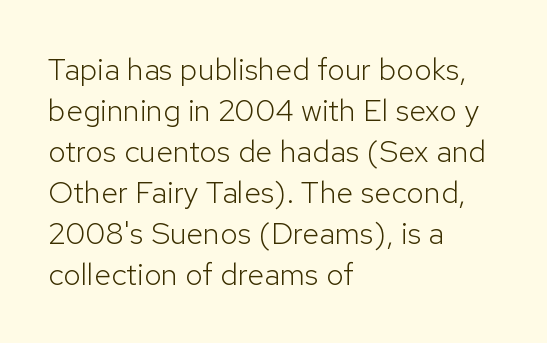
Rows of type keep a routine distance in the vertical direction. The type sits square on the baseline with zero lean. Stroke thickness stays within the range of a standard reading face or lighter. These lines are set flush left with a ragged right edge. Between one letter and the next there's only the usual sliver of space.
